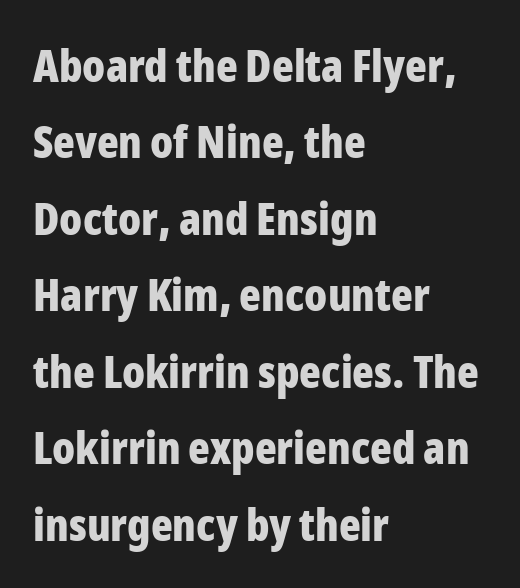
The image shows 45 px bold, condensed sans-serif type, upright; set left-aligned, normal line spacing (1.7x), normal letter spacing, not underlined; low stroke contrast and a medium x-height.
